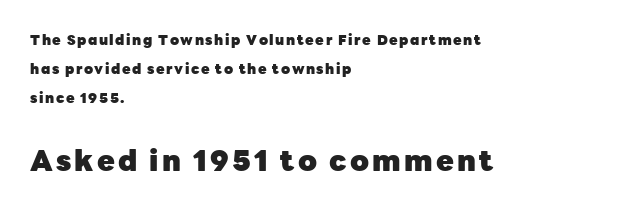
Q: Is the text bold? A: Yes.
Q: Is the text italic (slanted)? A: No, it is upright.
Q: Is the typeface a serif or a sans-serif typeface? A: Sans-serif.
Q: Is the text underlined? A: No.
Q: How is the paragraph aligned? A: Left-aligned.
Q: Is the spacing between lines tight, normal or loose? A: Loose.
Q: Which block of text is set in a larger size, the first (top) or the second (bottom)? A: The second (bottom) one.
Q: Width (condensed, normal, or wide)? A: Normal.
Q: Stroke contrast? A: Low.
Q: x-height? A: Medium.
Q: Monospaced? A: No.
